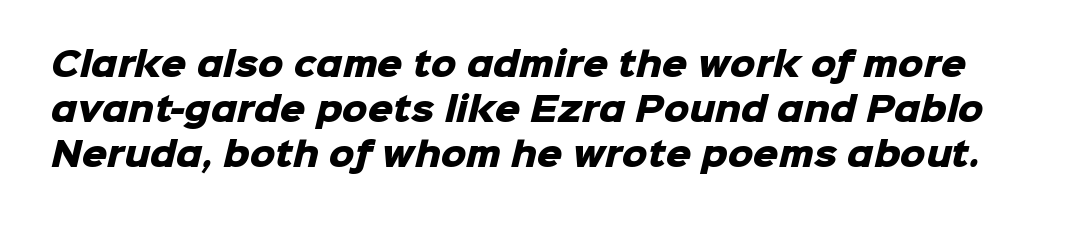
How are the letters spaced? Ordinarily, with no added tracking. I'd describe the lettering as bold — thick and assertive. Is this a fixed-width face? No — the glyphs have proportional, varying widths. The strip under each line holds only bare page.
